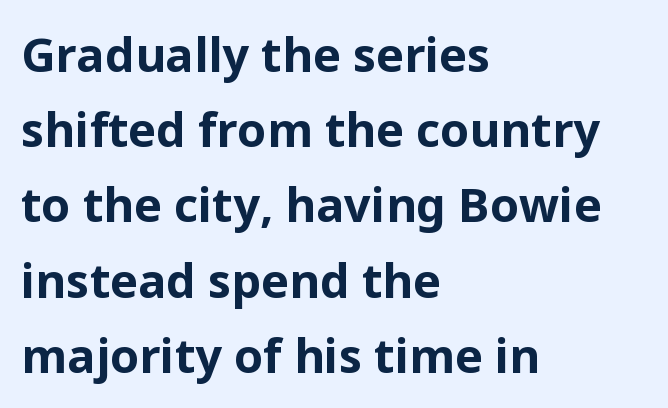
Q: Is the text bold? A: Yes.
Q: Is the text italic (slanted)? A: No, it is upright.
Q: Is the typeface a serif or a sans-serif typeface? A: Sans-serif.
Q: Is the text underlined? A: No.
Q: How is the paragraph aligned? A: Left-aligned.
Q: Is the spacing between letters normal or unusually wide? A: Normal.
Q: Is the spacing between lines tight, normal or loose? A: Normal.
Q: Width (condensed, normal, or wide)? A: Normal.
Q: Stroke contrast? A: Low.
Q: x-height? A: Medium.
Q: Monospaced? A: No.
